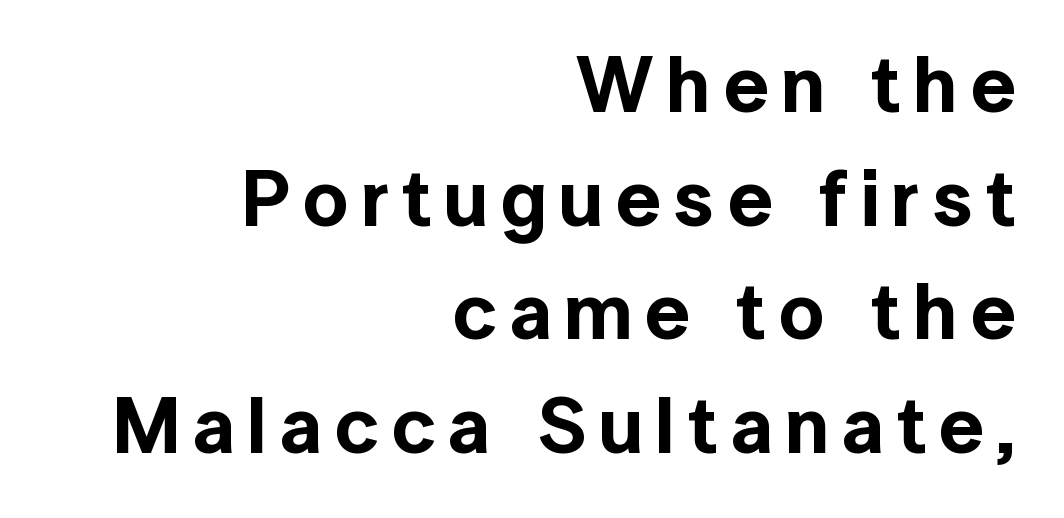
It's the straight-up-and-down kind of type. The glyphs in this specimen are sans serif. The block of text has a typical density, with ordinary space between rows. The glyphs are unaccompanied by any horizontal stroke below them. Proportional: the letters do not fall into vertical columns. Alignment: flush right.
